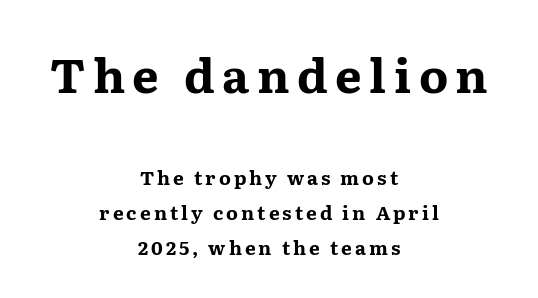
What weight is shown? A full bold with thick strokes. Alignment: centered. The passage shown is typed in a proportional face where columns would drift. Is the lower block the larger one? No — the upper block carries the bigger type. The lettering holds an erect, upright posture throughout. This is serif lettering, the kind often seen in printed books.
